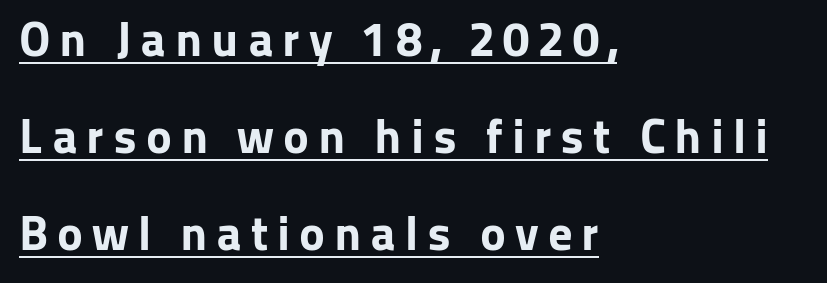
Beneath each row of characters lies a ruled line. Check where the strokes stop: nothing finishes them off — pure sans. Interline gaps are noticeably wide in this sample. A typesetter would call this proportional, since set widths differ per character.
